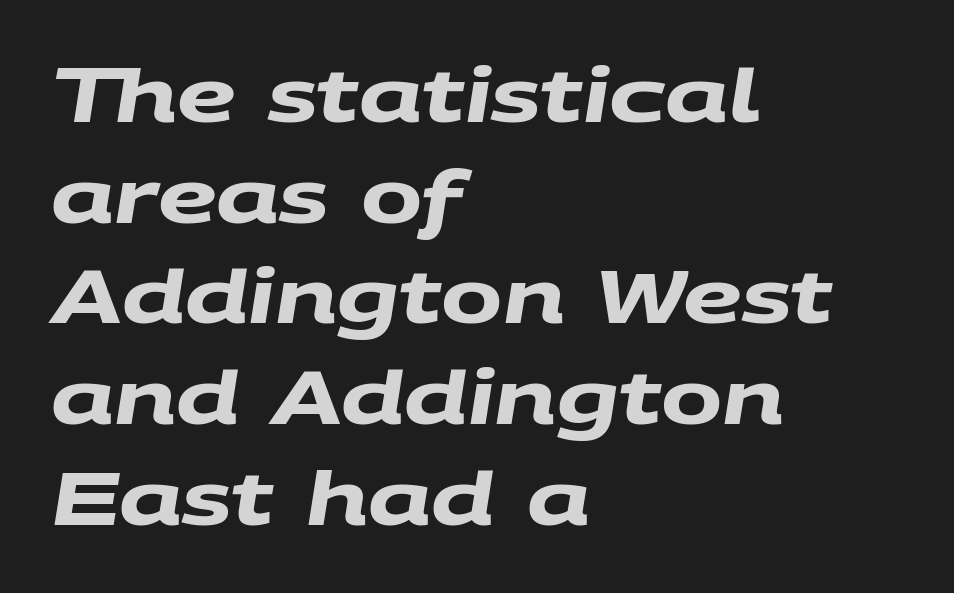
{"serif": "no", "bold": "yes", "weight": "heavy", "width": "wide", "stroke_contrast": "medium", "x_height": "large", "monospaced": "no", "underline": "no", "align": "left", "line_spacing": "normal", "line_spacing_ratio": 1.38, "letter_spacing": "normal", "letter_spacing_em": 0.0, "glyph_px": 73}
